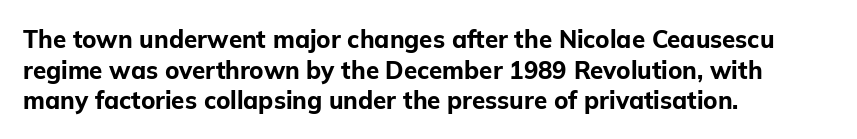
The image shows 24 px bold type, upright; set left-aligned, normal line spacing (1.28x), normal letter spacing, not underlined.
